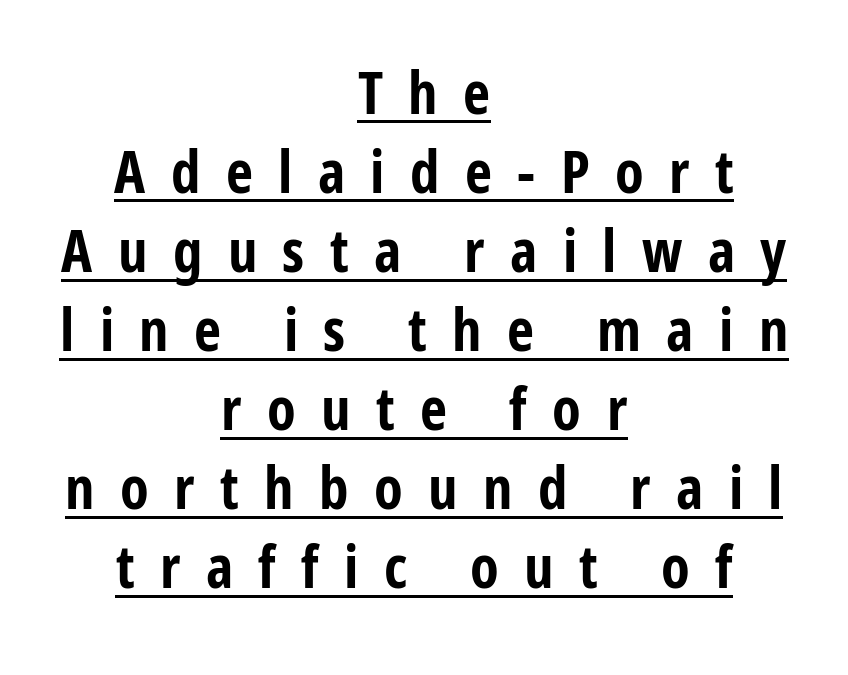
Q: Is the text bold? A: Yes.
Q: Is the text italic (slanted)? A: No, it is upright.
Q: Is the typeface a serif or a sans-serif typeface? A: Sans-serif.
Q: Is the text underlined? A: Yes.
Q: How is the paragraph aligned? A: Centered.
Q: Is the spacing between letters normal or unusually wide? A: Unusually wide.
Q: Is the spacing between lines tight, normal or loose? A: Normal.
Q: Width (condensed, normal, or wide)? A: Condensed.
Q: Stroke contrast? A: Low.
Q: x-height? A: Medium.
Q: Monospaced? A: No.
